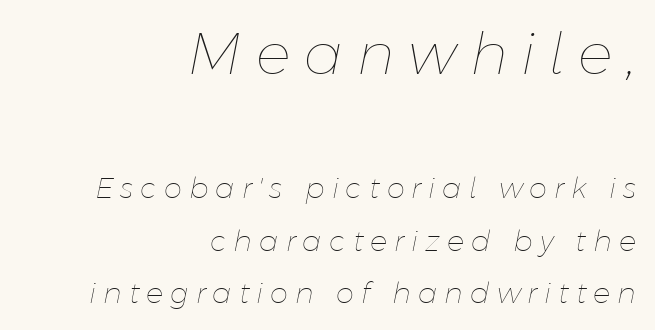
Substantial extra tracking has been applied to these lines. The face used here is proportionally spaced, like ordinary book or web type. The passage shown begins with its larger block and ends with its smaller one. Caption: multi-line text, flush right, ragged left. The face used here has a pronounced slope to its letters. Summary of weight: not heavy and not bold.
